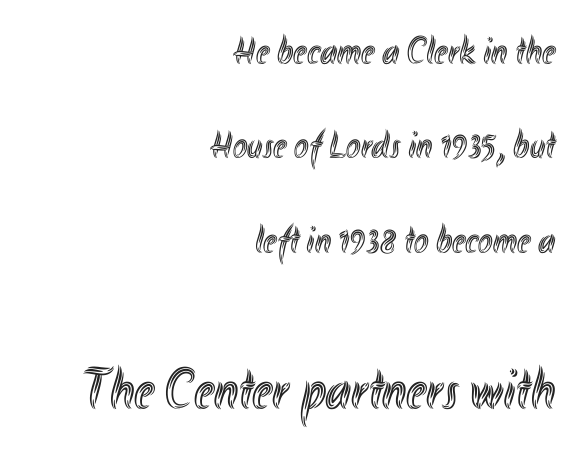
The space directly below the letters is spotless. Which of the two is more prominent by size? The second, at the bottom. Tracking here is standard; glyphs follow each other at the usual distance. This rendering uses right alignment, leaving the left contour irregular.
